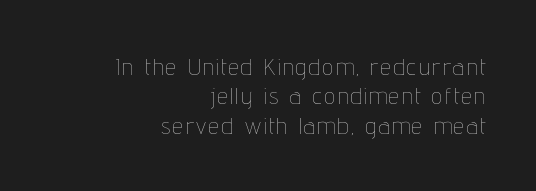
Q: Is the text bold? A: No.
Q: Is the text italic (slanted)? A: No, it is upright.
Q: Is the text underlined? A: No.
Q: How is the paragraph aligned? A: Right-aligned.
